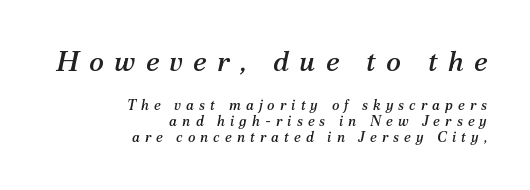
The image shows 28 px serif type, italic (leaning right); set right-aligned, tight line spacing (1.11x), unusually wide letter spacing (+0.36 em), not underlined; the first (top) block is 2.0x larger; medium stroke contrast and a medium x-height.
